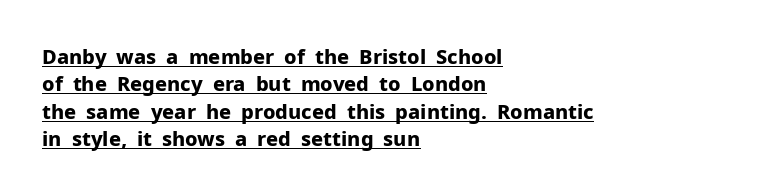
The image shows 20 px bold type, upright; set left-aligned, normal line spacing (1.37x), normal letter spacing, underlined.
